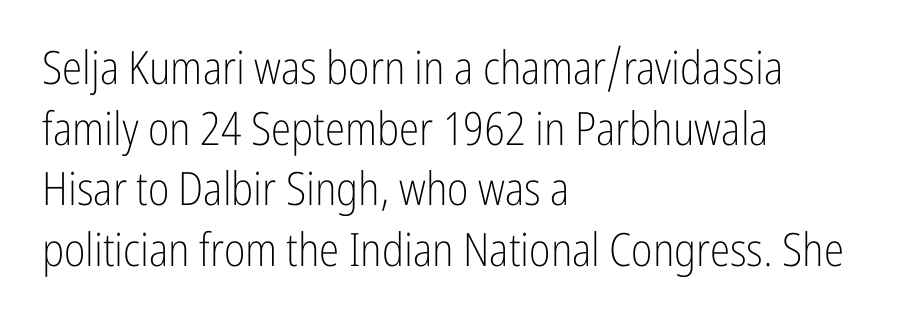
{"serif": "no", "italic": "no", "bold": "no", "weight": "light", "width": "condensed", "stroke_contrast": "low", "x_height": "medium", "monospaced": "no", "underline": "no", "align": "left", "line_spacing": "normal", "line_spacing_ratio": 1.32, "letter_spacing": "normal", "letter_spacing_em": 0.0, "glyph_px": 46}
